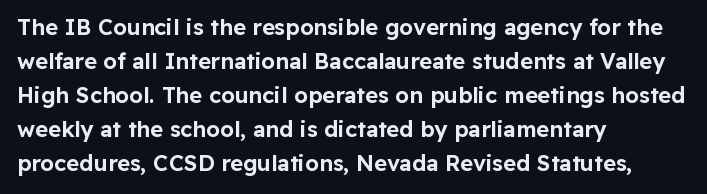
Q: Is the text italic (slanted)? A: No, it is upright.
Q: Is the text underlined? A: No.
Q: How is the paragraph aligned? A: Left-aligned.
Q: Is the spacing between letters normal or unusually wide? A: Normal.
Q: Is the spacing between lines tight, normal or loose? A: Normal.
